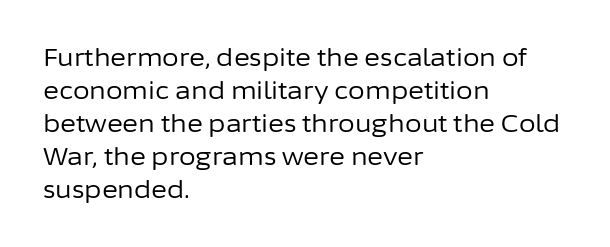
The image shows 24 px text type, upright; set left-aligned, normal line spacing (1.37x), normal letter spacing, not underlined.
